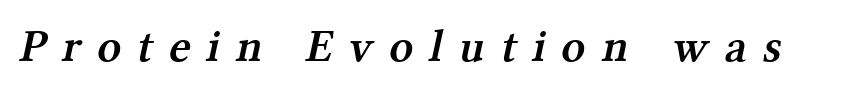
Q: Is the text bold? A: Semi-bold.
Q: Is the typeface a serif or a sans-serif typeface? A: Serif.
Q: Is the text underlined? A: No.
Q: Is the spacing between letters normal or unusually wide? A: Unusually wide.
Q: Width (condensed, normal, or wide)? A: Normal.
Q: Stroke contrast? A: Medium.
Q: x-height? A: Medium.
Q: Monospaced? A: No.
